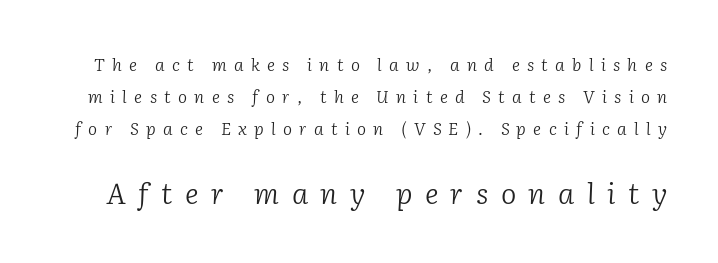
Q: Is the text bold? A: No.
Q: Is the text italic (slanted)? A: Yes, it leans right by about 2 degrees.
Q: Is the typeface a serif or a sans-serif typeface? A: Serif.
Q: Is the text underlined? A: No.
Q: Is the spacing between letters normal or unusually wide? A: Unusually wide.
Q: Which block of text is set in a larger size, the first (top) or the second (bottom)? A: The second (bottom) one.
Q: Width (condensed, normal, or wide)? A: Normal.
Q: Stroke contrast? A: Low.
Q: x-height? A: Medium.
Q: Monospaced? A: No.
